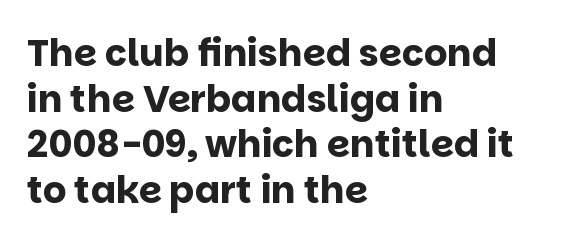
{"serif": "no", "italic": "no", "bold": "yes", "weight": "bold", "width": "normal", "stroke_contrast": "low", "x_height": "large", "monospaced": "no", "underline": "no", "align": "left", "line_spacing_ratio": 1.23, "letter_spacing": "normal", "letter_spacing_em": 0.0, "glyph_px": 37}
